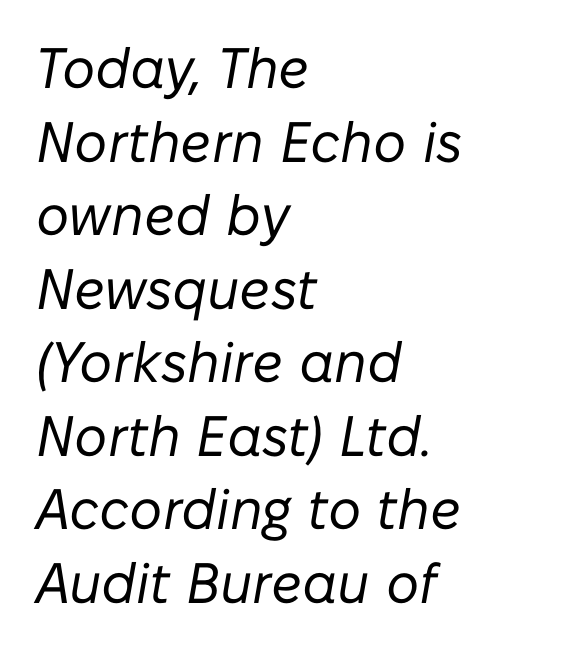
{"italic": "yes", "lean": "right", "slant_degrees": 10, "bold": "no", "weight": "regular", "width": "normal", "stroke_contrast": "low", "x_height": "medium", "monospaced": "no", "underline": "no", "align": "left", "line_spacing": "normal", "line_spacing_ratio": 1.29, "letter_spacing": "normal", "letter_spacing_em": 0.0, "glyph_px": 57}
